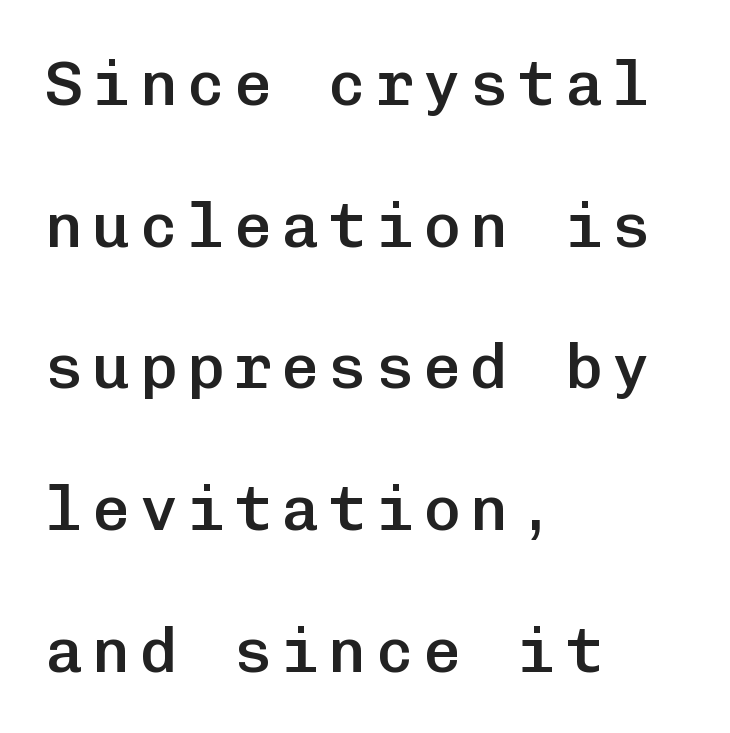
Just letters on the line, the space beneath them empty. Note the uniform advance width — an 'i' takes as much space as an 'm'. Horizontal bands of white between lines are thick stripes. Students, this is semibold: more ink than regular, less than bold. Regarding serifs, this sample does without them. Does the copy run flush right? No — it runs flush left.
